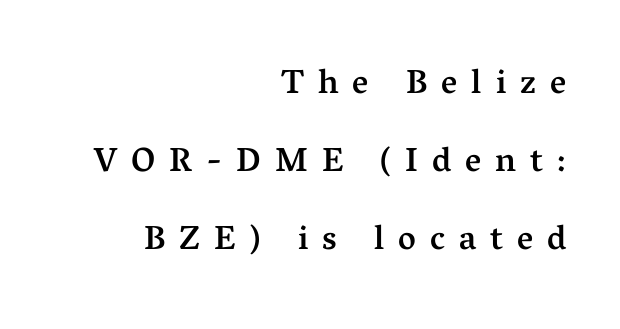
The image shows 34 px semibold serif type, upright; set right-aligned, loose line spacing (2.29x), unusually wide letter spacing (+0.41 em), not underlined; medium stroke contrast and a medium x-height.
